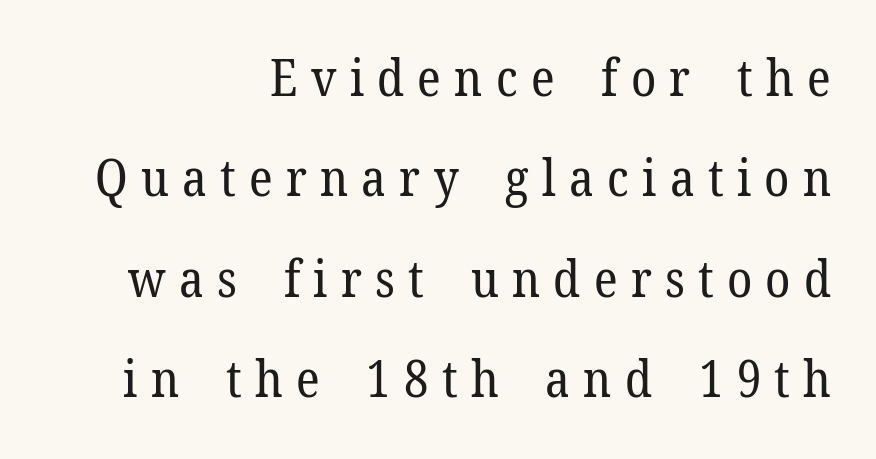
{"serif": "yes", "italic": "no", "bold": "no", "weight": "regular", "width": "normal", "stroke_contrast": "low", "x_height": "medium", "monospaced": "no", "underline": "no", "align": "right", "line_spacing": "loose", "line_spacing_ratio": 1.97, "letter_spacing": "wide", "letter_spacing_em": 0.26, "glyph_px": 51}
